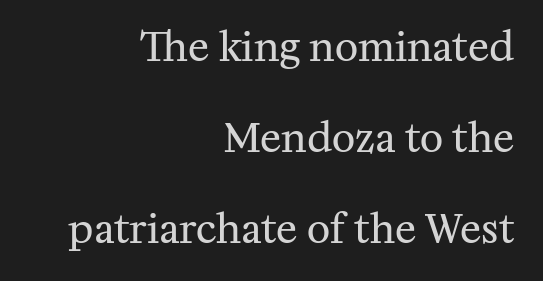
Q: Is the text bold? A: No.
Q: Is the text italic (slanted)? A: No, it is upright.
Q: Is the typeface a serif or a sans-serif typeface? A: Serif.
Q: Is the text underlined? A: No.
Q: How is the paragraph aligned? A: Right-aligned.
Q: Is the spacing between letters normal or unusually wide? A: Normal.
Q: Is the spacing between lines tight, normal or loose? A: Loose.
Q: Width (condensed, normal, or wide)? A: Normal.
Q: Stroke contrast? A: Medium.
Q: x-height? A: Medium.
Q: Monospaced? A: No.
